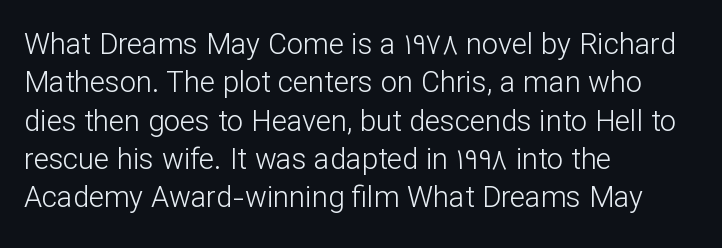
The image shows 29 px light sans-serif type, upright; set left-aligned, normal line spacing (1.32x), normal letter spacing, not underlined; low stroke contrast and a medium x-height.
